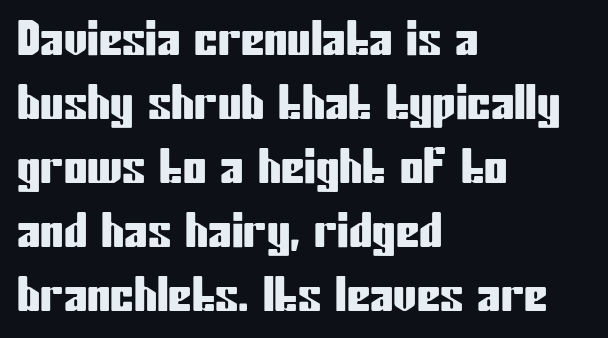
Q: Is the text italic (slanted)? A: No, it is upright.
Q: Is the typeface a serif or a sans-serif typeface? A: Sans-serif.
Q: Is the text underlined? A: No.
Q: How is the paragraph aligned? A: Left-aligned.
Q: Is the spacing between letters normal or unusually wide? A: Normal.
Q: Is the spacing between lines tight, normal or loose? A: Normal.
Q: Width (condensed, normal, or wide)? A: Condensed.
Q: Stroke contrast? A: Low.
Q: x-height? A: Medium.
Q: Monospaced? A: No.
